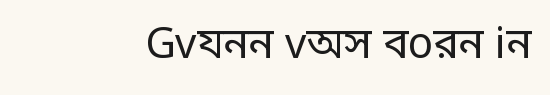
Q: Is the text bold? A: No.
Q: Is the text italic (slanted)? A: No, it is upright.
Q: Is the typeface a serif or a sans-serif typeface? A: Sans-serif.
Q: Is the text underlined? A: No.
Q: Is the spacing between letters normal or unusually wide? A: Normal.
Q: Width (condensed, normal, or wide)? A: Condensed.
Q: Stroke contrast? A: Low.
Q: Monospaced? A: No.
